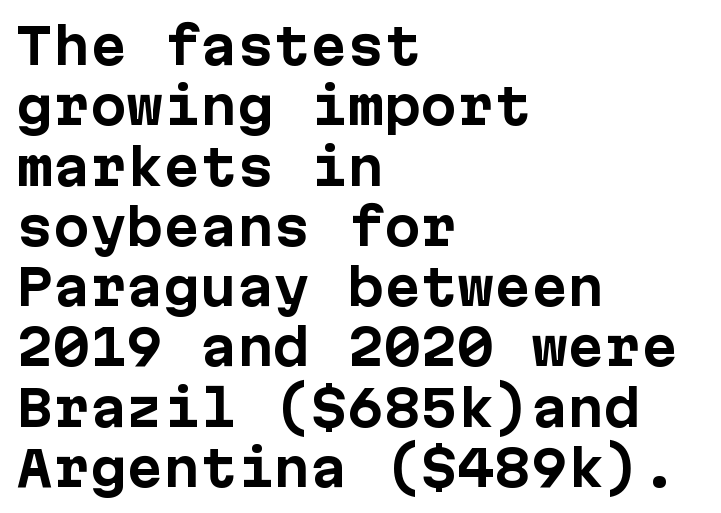
Each row of text sits above clean, open space. It's the straight-up-and-down kind of type. Standard letterfit; no display-style spreading of the glyphs. A full-strength bold gives these letters their thick strokes. The typesetter chose a ragged-right arrangement here.
